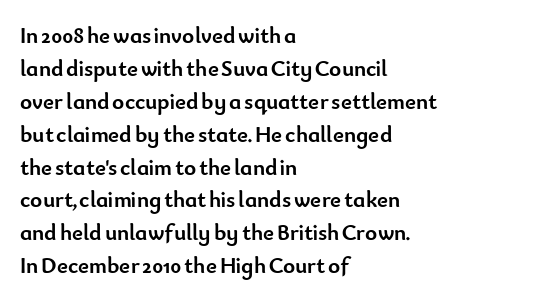
The gaps between neighbouring characters are ordinary and unremarkable. A dark, heavy texture on the line: the type is bold. Leftover space on each line is placed entirely after the last word. Reading down the column, the eye jumps a familiar distance to each next line. This is the regular roman posture of the typeface.
